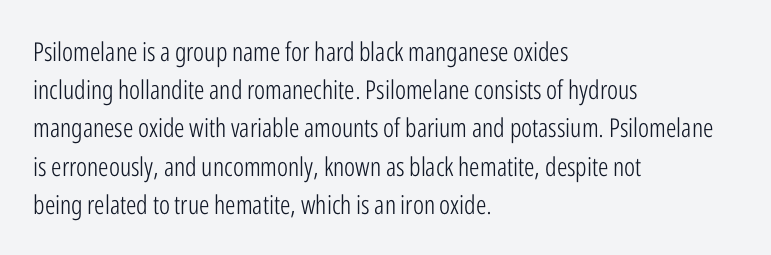
Q: Is the text bold? A: No.
Q: Is the text italic (slanted)? A: No, it is upright.
Q: Is the text underlined? A: No.
Q: How is the paragraph aligned? A: Left-aligned.
Q: Is the spacing between letters normal or unusually wide? A: Normal.
Q: Is the spacing between lines tight, normal or loose? A: Normal.
